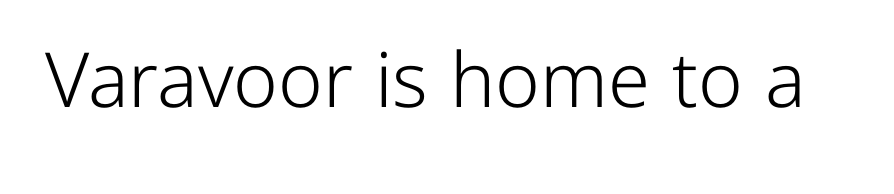
Q: Is the text bold? A: No.
Q: Is the text italic (slanted)? A: No, it is upright.
Q: Is the typeface a serif or a sans-serif typeface? A: Sans-serif.
Q: Is the text underlined? A: No.
Q: Is the spacing between letters normal or unusually wide? A: Normal.
Q: Width (condensed, normal, or wide)? A: Normal.
Q: Stroke contrast? A: Low.
Q: x-height? A: Medium.
Q: Monospaced? A: No.
